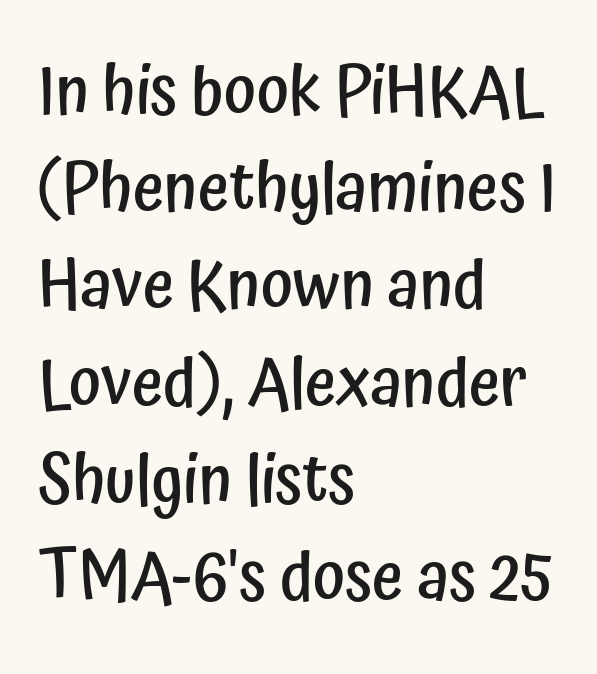
Q: Is the text bold? A: Semi-bold.
Q: Is the text italic (slanted)? A: No, it is upright.
Q: Is the typeface a serif or a sans-serif typeface? A: Sans-serif.
Q: Is the text underlined? A: No.
Q: How is the paragraph aligned? A: Left-aligned.
Q: Is the spacing between letters normal or unusually wide? A: Normal.
Q: Is the spacing between lines tight, normal or loose? A: Normal.
Q: Width (condensed, normal, or wide)? A: Condensed.
Q: Stroke contrast? A: Low.
Q: x-height? A: Medium.
Q: Monospaced? A: No.
